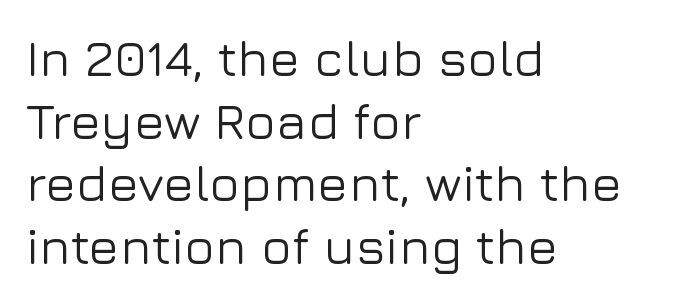
{"serif": "no", "italic": "no", "width": "normal", "stroke_contrast": "low", "x_height": "medium", "monospaced": "no", "underline": "no", "align": "left", "line_spacing_ratio": 1.23, "letter_spacing": "normal", "letter_spacing_em": 0.0, "glyph_px": 51}
